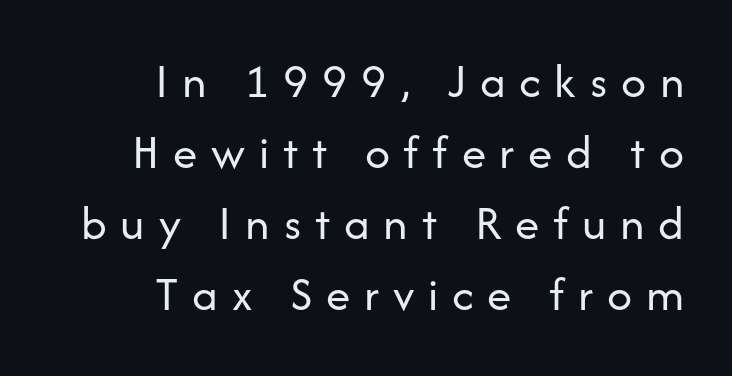
Q: Is the text bold? A: No.
Q: Is the text italic (slanted)? A: No, it is upright.
Q: Is the typeface a serif or a sans-serif typeface? A: Sans-serif.
Q: Is the text underlined? A: No.
Q: How is the paragraph aligned? A: Right-aligned.
Q: Is the spacing between letters normal or unusually wide? A: Unusually wide.
Q: Is the spacing between lines tight, normal or loose? A: Normal.
Q: Width (condensed, normal, or wide)? A: Normal.
Q: Stroke contrast? A: Low.
Q: x-height? A: Medium.
Q: Monospaced? A: No.
